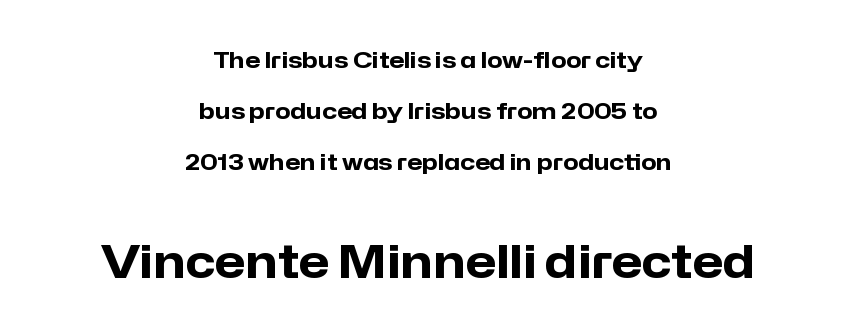
{"serif": "no", "italic": "no", "bold": "yes", "weight": "heavy", "width": "normal", "stroke_contrast": "low", "x_height": "medium", "monospaced": "no", "underline": "no", "align": "center", "line_spacing": "loose", "line_spacing_ratio": 2.31, "letter_spacing": "normal", "letter_spacing_em": 0.0, "larger_block": "second", "size_ratio": 2.05, "glyph_px": 45}
